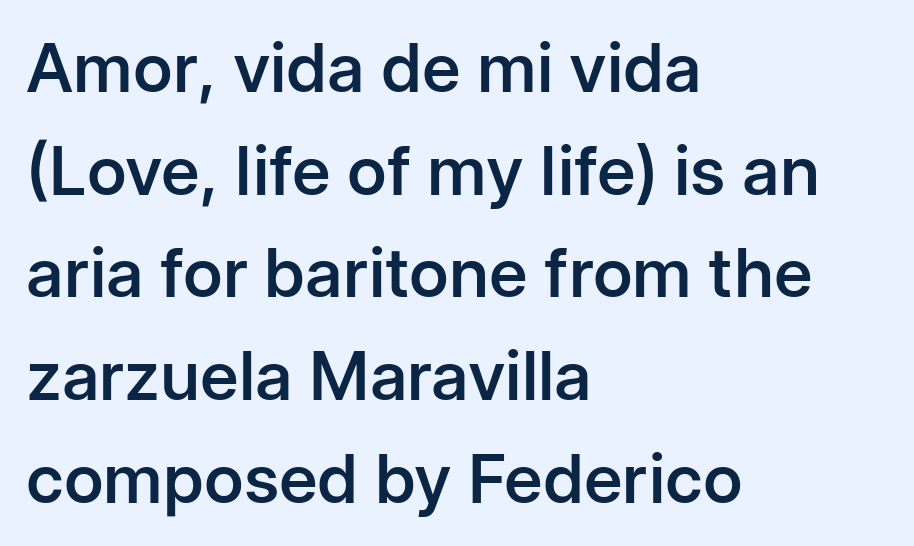
{"serif": "no", "italic": "no", "bold": "semi", "weight": "semibold", "width": "normal", "stroke_contrast": "low", "x_height": "medium", "monospaced": "no", "underline": "no", "align": "left", "line_spacing": "normal", "line_spacing_ratio": 1.51, "letter_spacing": "normal", "letter_spacing_em": 0.0, "glyph_px": 68}
